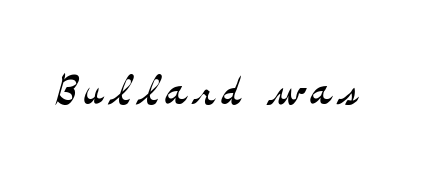
The image shows 58 px light, wide serif type; set not underlined; medium stroke contrast and a small x-height.
